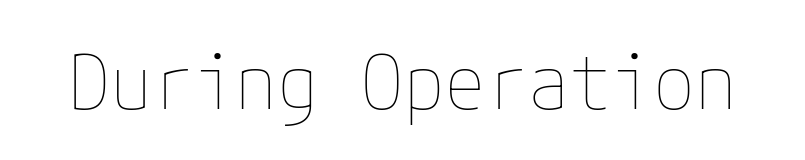
Q: Is the text bold? A: No.
Q: Is the text italic (slanted)? A: No, it is upright.
Q: Is the text underlined? A: No.
Q: Is the spacing between letters normal or unusually wide? A: Normal.
Q: Width (condensed, normal, or wide)? A: Normal.
Q: Stroke contrast? A: Low.
Q: x-height? A: Medium.
